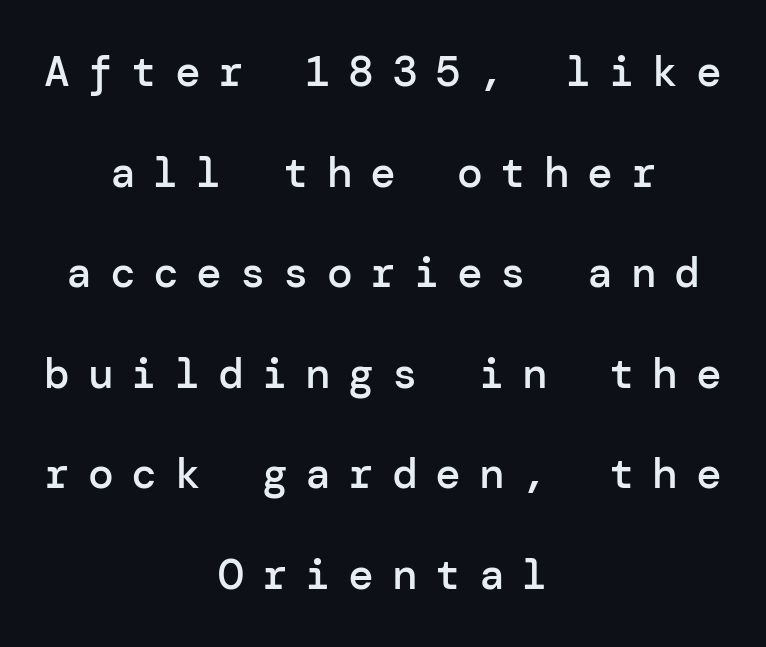
The paragraph has two soft edges and a firm central axis. Vertical spacing — loose. The face used here is a sans, in the tradition of grotesques and geometrics. Italic: no, the glyphs are upright roman. Typesetter's note: demi weight, one step under bold. Inter-character spacing is expanded well beyond the font's built-in metrics.
